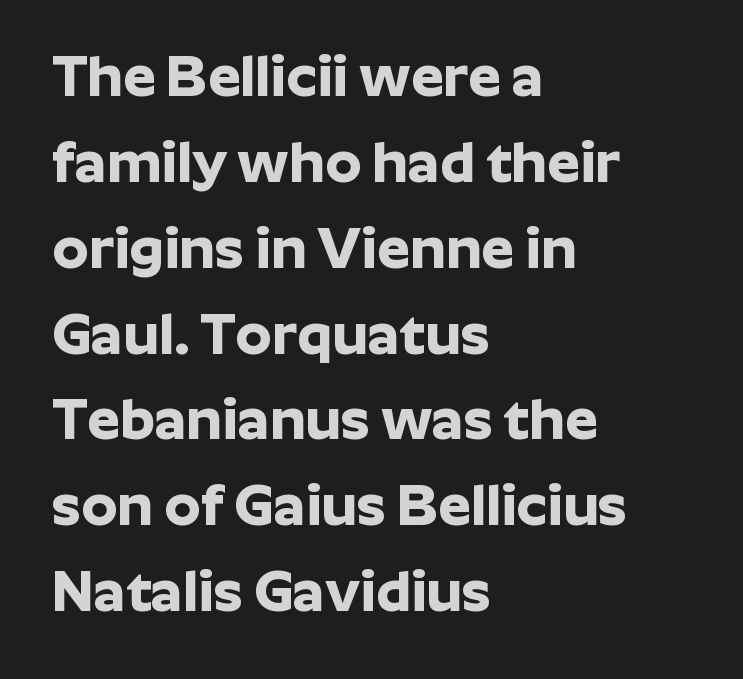
These lines are rendered in a variable-pitch font. The compositor pushed each line to the left boundary. You'd pick this weight for a headline — it's a proper bold. Compared with typical paragraphs, the rows here are spaced about the same. Italic? Not at all — the glyphs are vertical. A typesetter would call this zero additional tracking.
